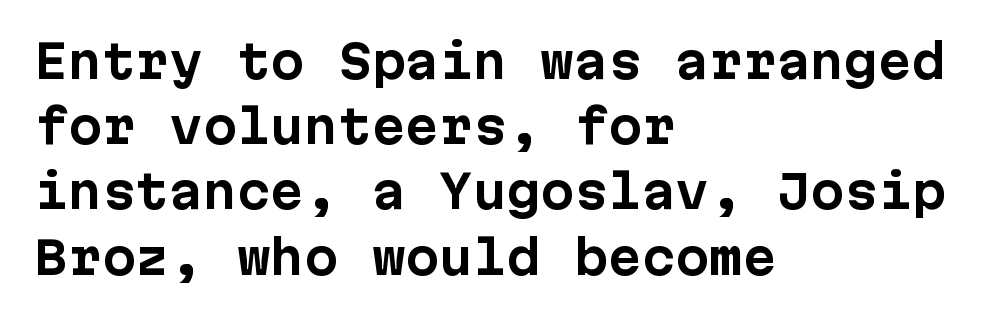
The rendering uses a moderate line-height, typical for paragraphs. Posture: straight, roman, zero tilt. The baseline area is clear. This sample has the even, mechanical cadence of fixed-width lettering.
